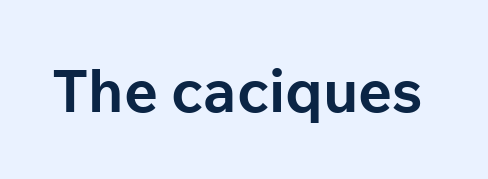
Q: Is the text bold? A: Yes.
Q: Is the text italic (slanted)? A: No, it is upright.
Q: Is the typeface a serif or a sans-serif typeface? A: Sans-serif.
Q: Is the text underlined? A: No.
Q: Is the spacing between letters normal or unusually wide? A: Normal.
Q: Width (condensed, normal, or wide)? A: Normal.
Q: Stroke contrast? A: Low.
Q: x-height? A: Medium.
Q: Monospaced? A: No.
